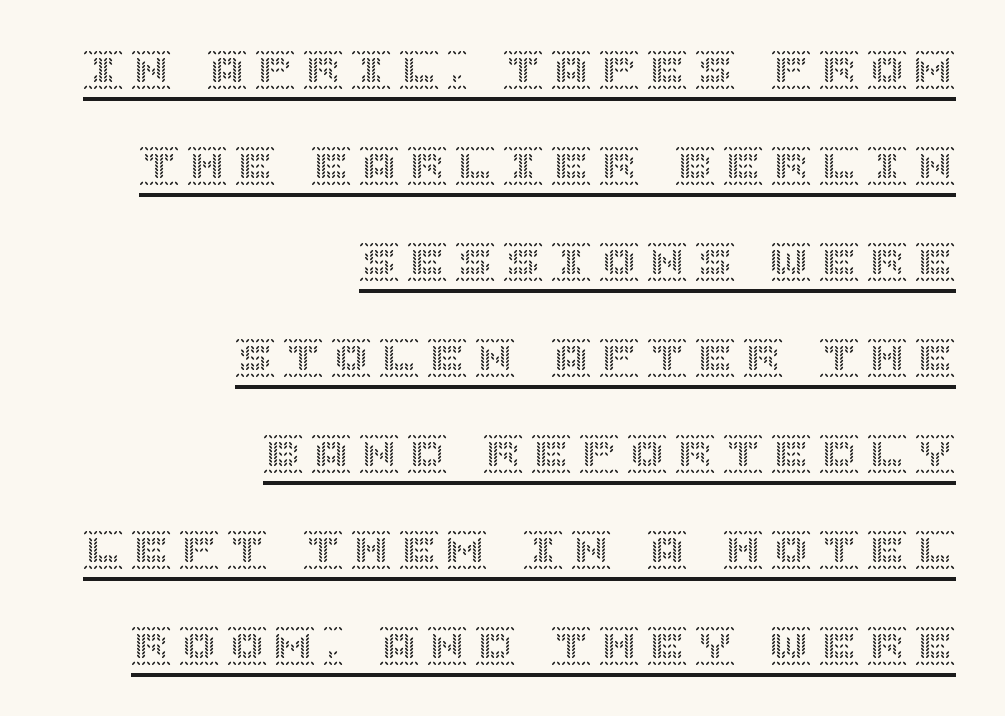
{"italic": "no", "width": "normal", "x_height": "large", "underline": "yes", "align": "right", "line_spacing": "loose", "line_spacing_ratio": 2.4, "letter_spacing": "wide", "letter_spacing_em": 0.2, "glyph_px": 40}
